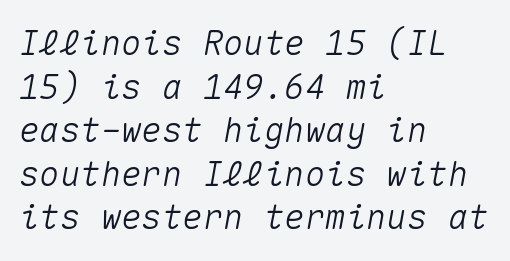
The image shows 34 px text type, italic (leaning right), monospaced; set left-aligned, normal line spacing (1.28x), normal letter spacing, not underlined; medium stroke contrast and a medium x-height.
